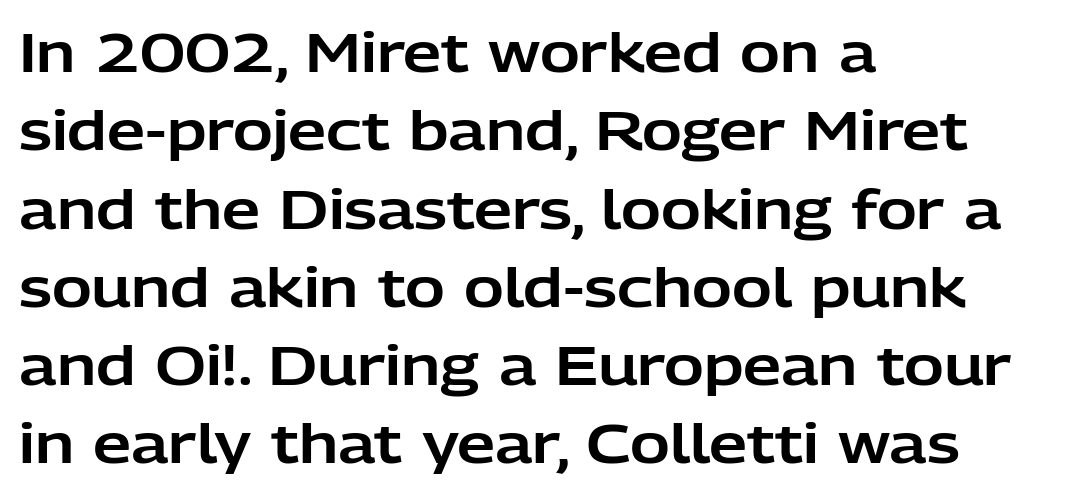
{"serif": "no", "italic": "no", "width": "normal", "stroke_contrast": "low", "x_height": "medium", "monospaced": "no", "underline": "no", "align": "left", "line_spacing": "normal", "line_spacing_ratio": 1.45, "letter_spacing": "normal", "letter_spacing_em": 0.0, "glyph_px": 54}
